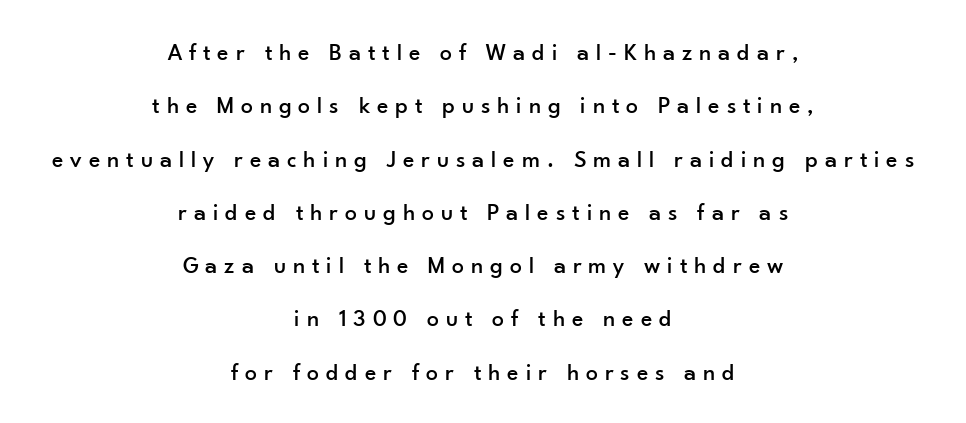
Each row of text sits above clean, open space. The rendering uses a large line-height, opening up the rows. No italicization has been applied; the sample stays upright. Layout note: lines centered. The letters are spread apart with noticeably loose tracking.
